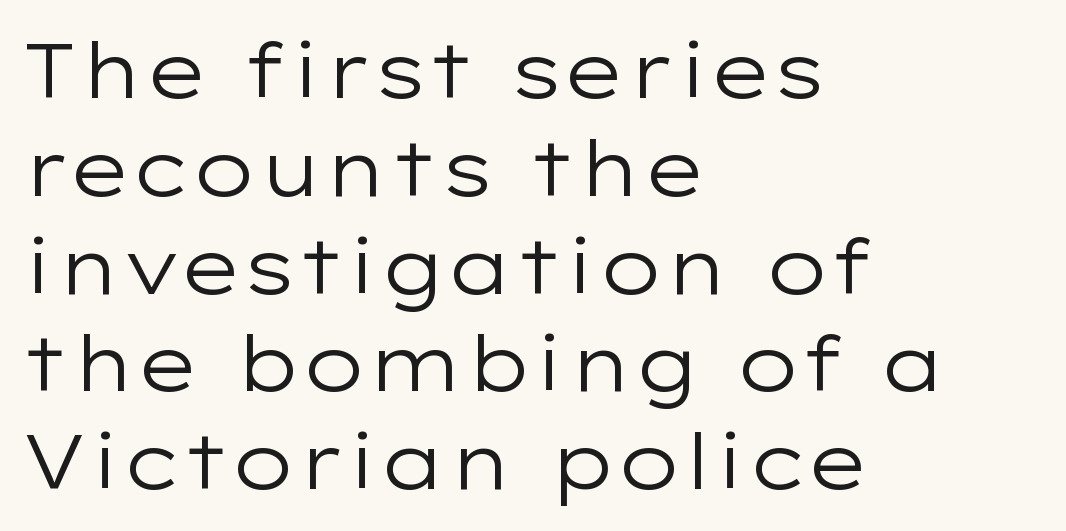
{"serif": "no", "italic": "no", "bold": "no", "weight": "regular", "width": "wide", "stroke_contrast": "low", "x_height": "medium", "monospaced": "no", "underline": "no", "align": "left", "line_spacing": "normal", "line_spacing_ratio": 1.27, "letter_spacing": "normal", "letter_spacing_em": 0.0, "glyph_px": 77}
